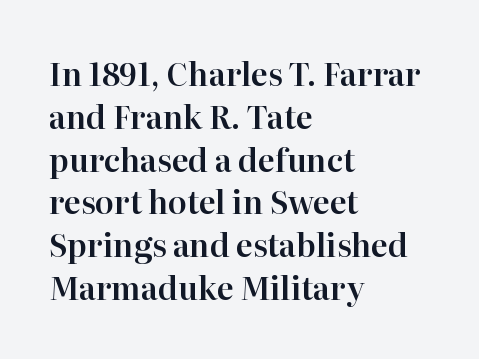
The image shows 31 px serif type, upright; set left-aligned, normal line spacing (1.38x), normal letter spacing, not underlined; high stroke contrast and a medium x-height.
